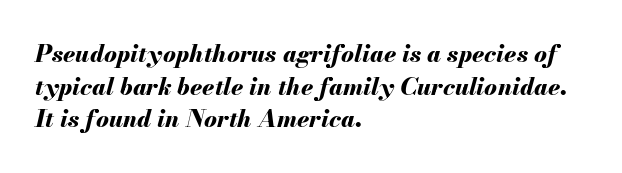
Every row of glyphs begins at an identical x-position on the left. The axis of the letterforms is tilted away from vertical. Does the weight exceed regular? Yes, all the way to bold. Baseline-to-baseline distance is the conventional proportion of letter height. Glance below the letters and you will spot only blank space.
